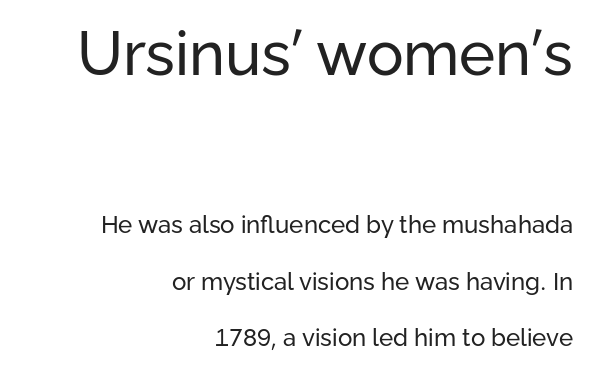
The image shows 61 px regular-weight sans-serif type, upright; set right-aligned, loose line spacing (2.35x), normal letter spacing, not underlined; the first (top) block is 2.54x larger; low stroke contrast and a medium x-height.
